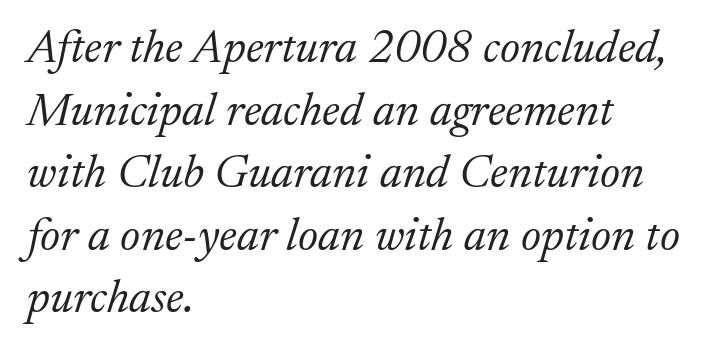
Evenly set lines give the paragraph a standard silhouette. Varying glyph widths throughout — classic text-font behaviour. Clear beneath every line of the passage. Heft: none added — not bold. Leftover space on each line is placed entirely after the last word. Serifs: yes, visible at the terminals of the letterforms.
